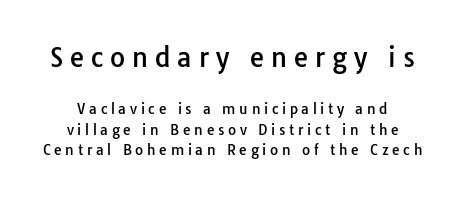
The image shows 26 px text type, upright; set normal line spacing (1.47x), unusually wide letter spacing (+0.26 em), not underlined; the first (top) block is 1.86x larger.
